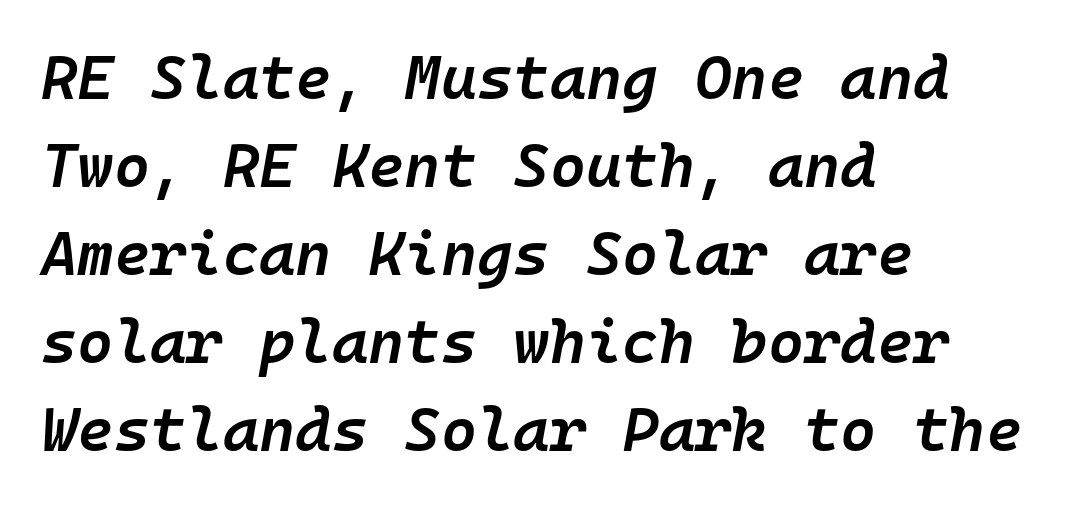
The image shows 62 px semibold type, italic (leaning right), monospaced; set left-aligned, normal line spacing (1.42x), normal letter spacing, not underlined; low stroke contrast and a medium x-height.
